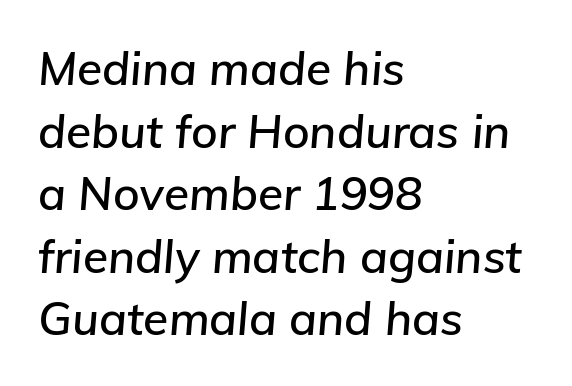
The image shows 46 px text type, italic (leaning right); set left-aligned, normal line spacing (1.36x), normal letter spacing, not underlined; low stroke contrast and a medium x-height.
